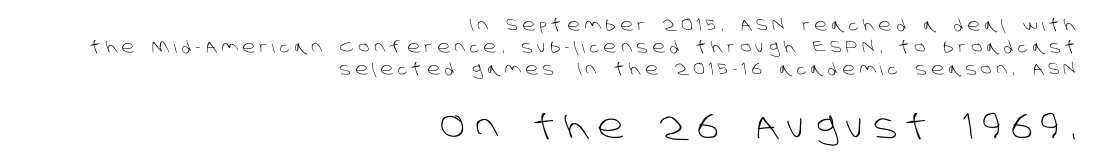
The image shows 33 px light sans-serif type; set right-aligned, normal line spacing (1.39x), unusually wide letter spacing (+0.29 em), not underlined; the second (bottom) block is 2.06x larger; low stroke contrast and a large x-height.
